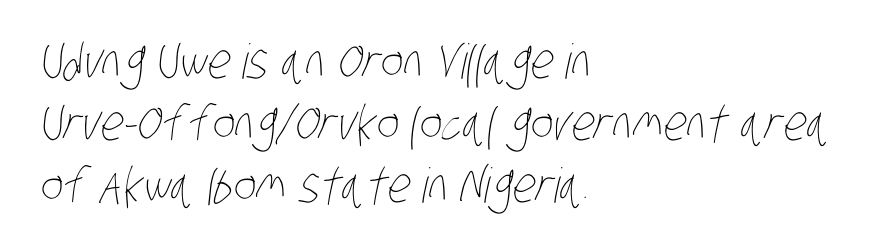
{"bold": "no", "weight": "thin", "width": "condensed", "stroke_contrast": "low", "x_height": "large", "monospaced": "no", "underline": "no", "align": "left", "line_spacing": "normal", "line_spacing_ratio": 1.29, "letter_spacing": "normal", "letter_spacing_em": 0.0, "glyph_px": 48}
